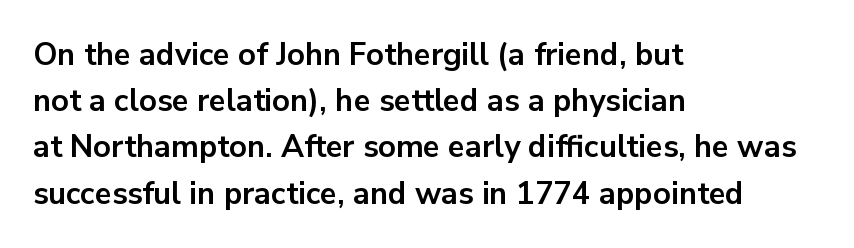
Q: Is the text bold? A: Yes.
Q: Is the text italic (slanted)? A: No, it is upright.
Q: Is the typeface a serif or a sans-serif typeface? A: Sans-serif.
Q: Is the text underlined? A: No.
Q: How is the paragraph aligned? A: Left-aligned.
Q: Is the spacing between letters normal or unusually wide? A: Normal.
Q: Is the spacing between lines tight, normal or loose? A: Normal.
Q: Width (condensed, normal, or wide)? A: Normal.
Q: Stroke contrast? A: Low.
Q: x-height? A: Medium.
Q: Monospaced? A: No.
